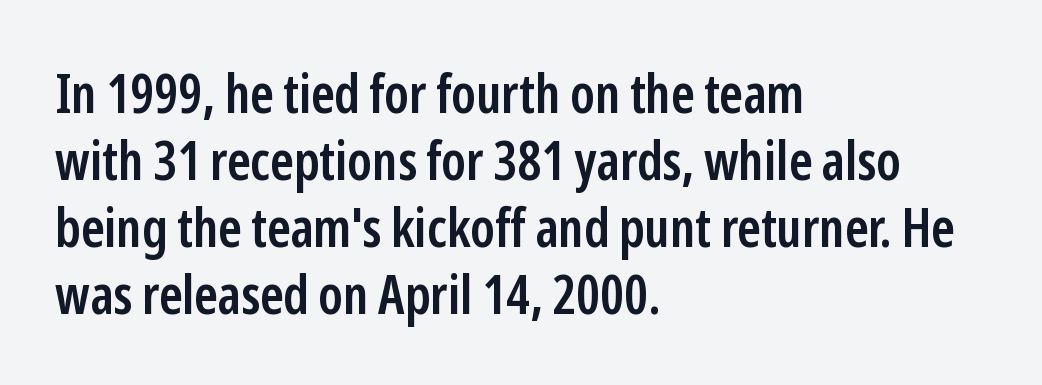
{"serif": "no", "italic": "no", "bold": "semi", "weight": "semibold", "width": "condensed", "stroke_contrast": "low", "x_height": "medium", "monospaced": "no", "underline": "no", "align": "left", "line_spacing_ratio": 1.24, "letter_spacing": "normal", "letter_spacing_em": 0.0, "glyph_px": 54}
